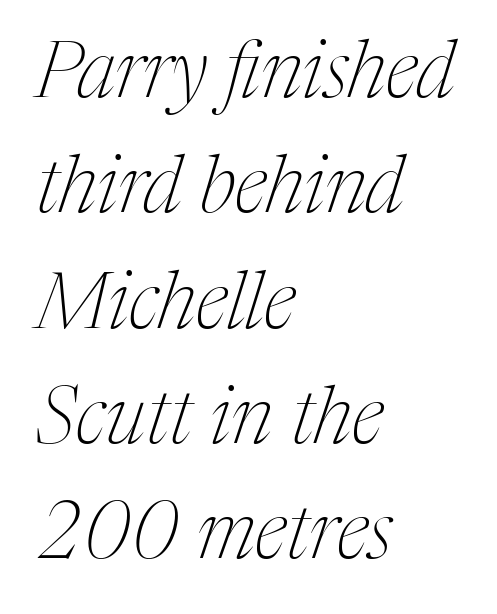
{"serif": "yes", "italic": "yes", "lean": "right", "slant_degrees": 17, "bold": "no", "weight": "thin", "width": "condensed", "stroke_contrast": "medium", "x_height": "medium", "monospaced": "no", "underline": "no", "align": "left", "line_spacing": "normal", "line_spacing_ratio": 1.46, "letter_spacing": "normal", "letter_spacing_em": 0.0, "glyph_px": 79}
